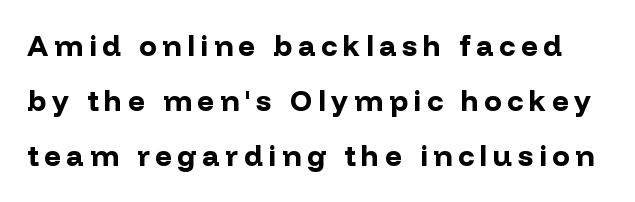
This rendering employs a face without finishing strokes, i.e., a sans-serif. Each new line begins a long way beneath the previous one. Unlike italic type, these characters show no tilt at all. Spacing verdict: proportional, widths tailored to each character.
